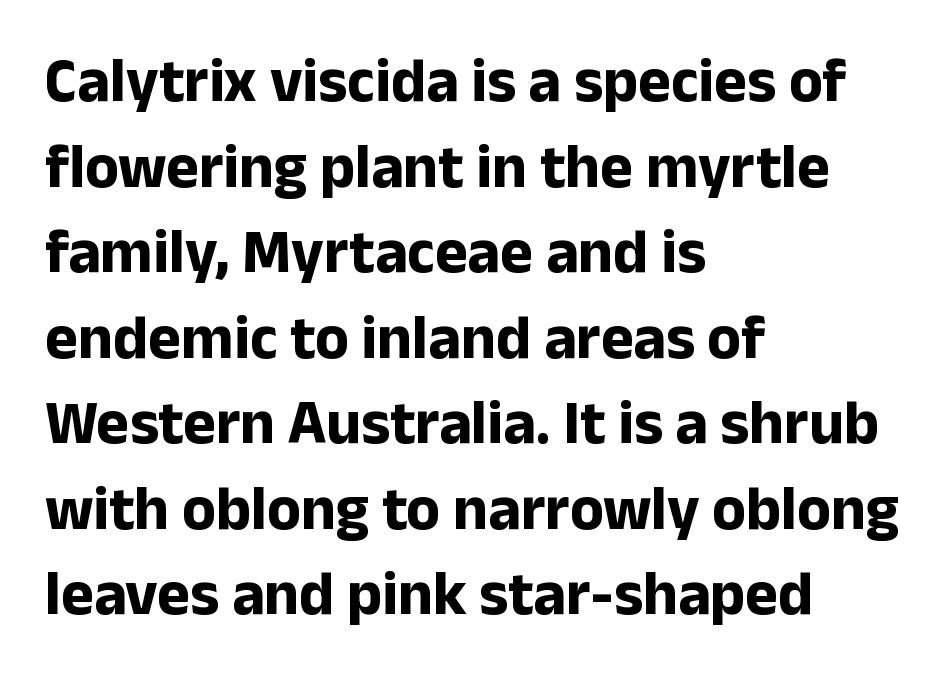
Q: Is the text bold? A: Yes.
Q: Is the text italic (slanted)? A: No, it is upright.
Q: Is the typeface a serif or a sans-serif typeface? A: Sans-serif.
Q: Is the text underlined? A: No.
Q: How is the paragraph aligned? A: Left-aligned.
Q: Is the spacing between letters normal or unusually wide? A: Normal.
Q: Is the spacing between lines tight, normal or loose? A: Normal.
Q: Width (condensed, normal, or wide)? A: Normal.
Q: Stroke contrast? A: Low.
Q: x-height? A: Medium.
Q: Monospaced? A: No.
